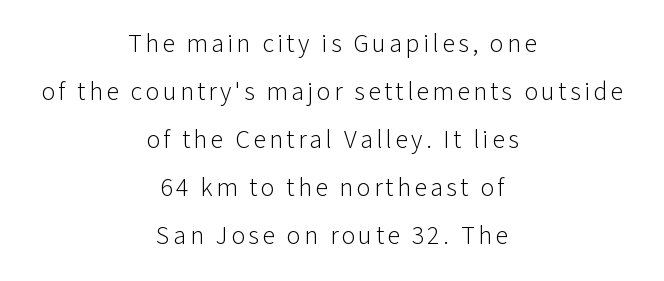
The image shows 26 px text type, upright; set centered, line spacing 1.85x, not underlined.
